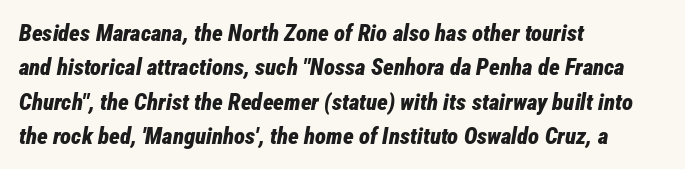
The image shows 23 px bold type, italic (leaning right); set left-aligned, normal line spacing (1.49x), normal letter spacing, not underlined.
